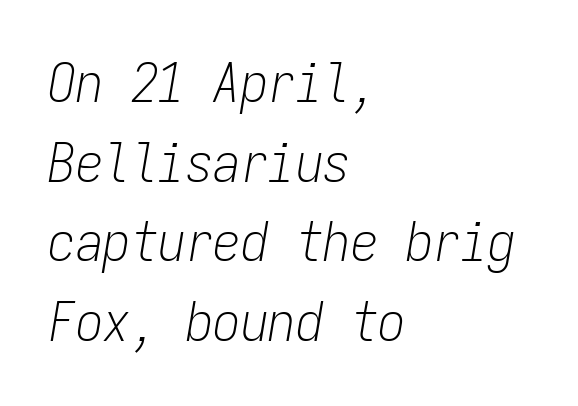
Q: Is the text bold? A: No.
Q: Is the text italic (slanted)? A: Yes, it leans right by about 9 degrees.
Q: Is the text underlined? A: No.
Q: How is the paragraph aligned? A: Left-aligned.
Q: Is the spacing between letters normal or unusually wide? A: Normal.
Q: Is the spacing between lines tight, normal or loose? A: Normal.
Q: Width (condensed, normal, or wide)? A: Condensed.
Q: Stroke contrast? A: Low.
Q: x-height? A: Medium.
Q: Monospaced? A: Yes.
